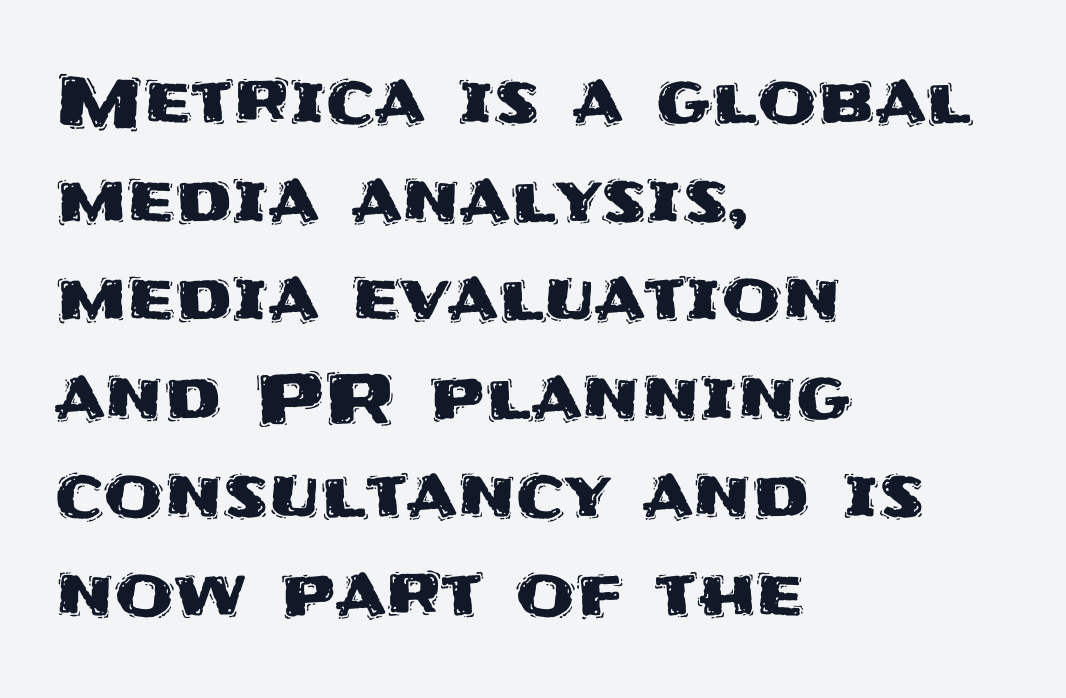
I'd call this a sans setting — the letters go barefoot. This is roman type, the default non-slanted kind. Notice how descenders clear the ascenders below comfortably — that's standard leading. Characters follow at the spacing the type designer built in.
